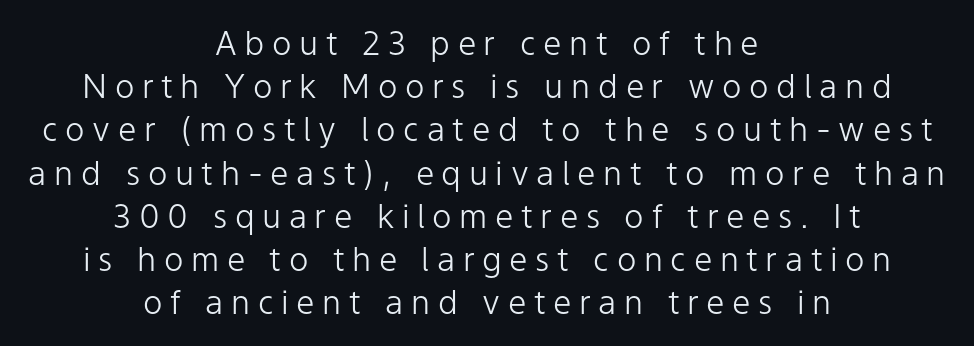
Font category for this specimen: sans-serif. A typesetter would call this proportional, since set widths differ per character. Decoration check: the copy has no underline. Regular leading. The characters are drawn with everyday or finer stroke widths.
